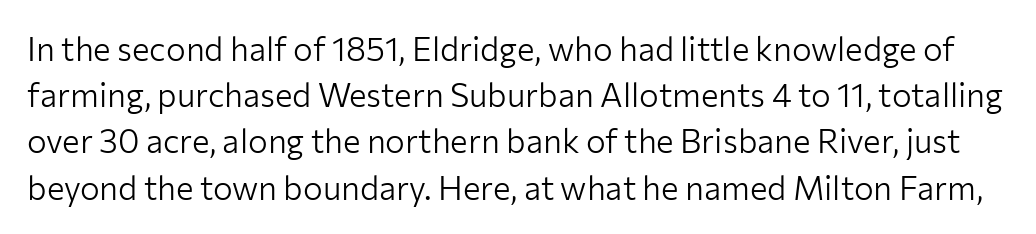
Q: Is the text bold? A: No.
Q: Is the text italic (slanted)? A: No, it is upright.
Q: Is the typeface a serif or a sans-serif typeface? A: Sans-serif.
Q: Is the text underlined? A: No.
Q: Is the spacing between letters normal or unusually wide? A: Normal.
Q: Is the spacing between lines tight, normal or loose? A: Normal.
Q: Width (condensed, normal, or wide)? A: Normal.
Q: Stroke contrast? A: Low.
Q: x-height? A: Medium.
Q: Monospaced? A: No.
